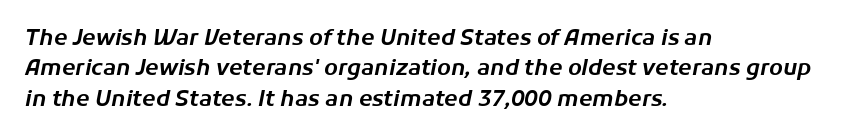
Q: Is the text italic (slanted)? A: Yes, it leans right by about 11 degrees.
Q: Is the text underlined? A: No.
Q: How is the paragraph aligned? A: Left-aligned.
Q: Is the spacing between letters normal or unusually wide? A: Normal.
Q: Is the spacing between lines tight, normal or loose? A: Normal.
